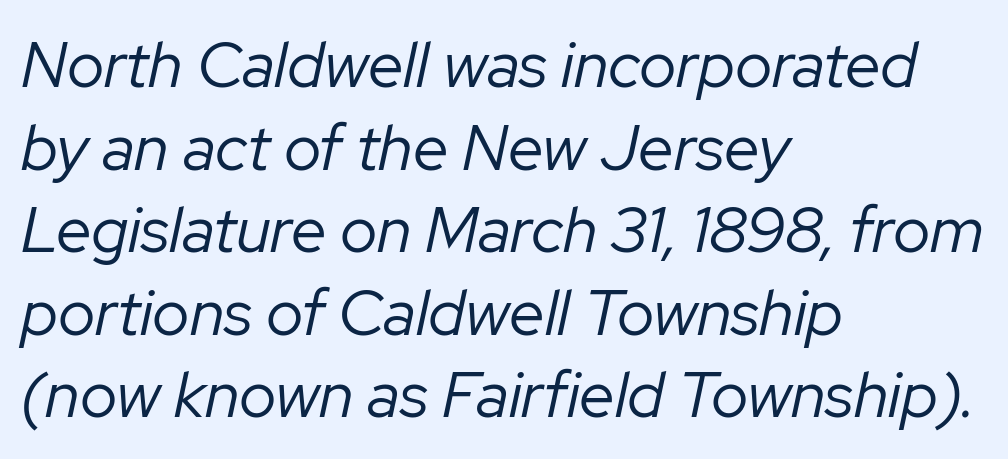
{"italic": "yes", "lean": "right", "slant_degrees": 12, "bold": "no", "weight": "regular", "width": "normal", "stroke_contrast": "low", "x_height": "medium", "monospaced": "no", "underline": "no", "align": "left", "line_spacing": "normal", "line_spacing_ratio": 1.29, "letter_spacing": "normal", "letter_spacing_em": 0.0, "glyph_px": 64}
